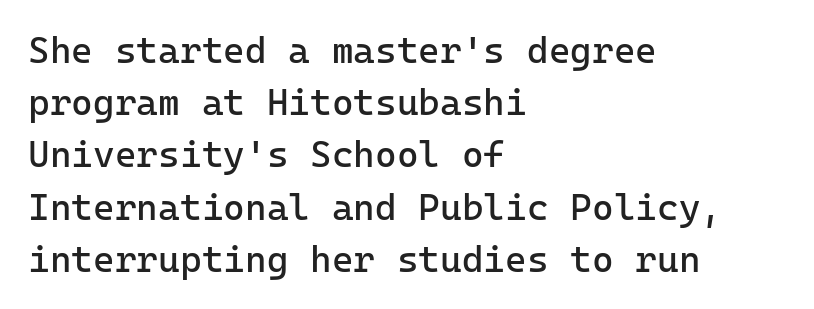
The image shows 37 px regular-weight sans-serif type, upright; set left-aligned, normal line spacing (1.41x), normal letter spacing, not underlined; low stroke contrast and a medium x-height.
